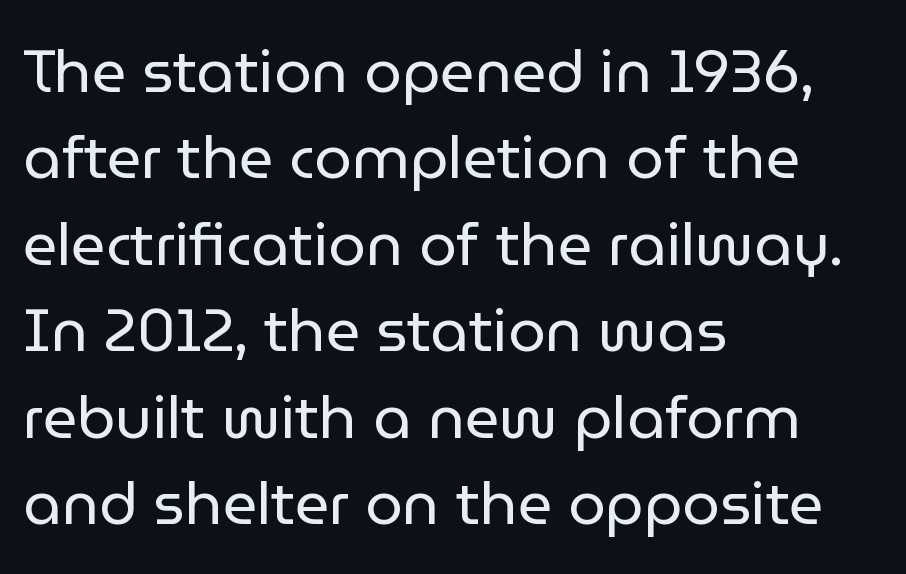
The passage shown is not bold in any degree. I'd call this a sans setting — the letters go barefoot. Notice how descenders clear the ascenders below comfortably — that's standard leading. Line starts are locked; line ends wander. The face used here is rendered with its standard letterfit.
